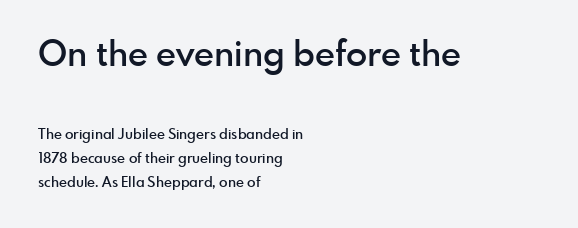
Letters rest on an invisible, unmarked baseline. Heft: intermediate — a semibold. A typesetter would call this proportional, since set widths differ per character. The face used here is rendered with its standard letterfit. These lines were composed using upright roman letters.
